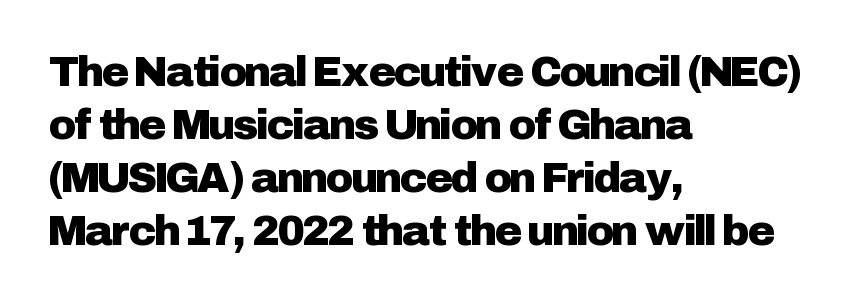
Nothing sits at the stroke ends, so this counts as sans-serif. Nope, not italic — everything's standing straight. The paragraph shown leans on its left margin. The strip under each line holds only bare page. The face used here is rendered with its standard letterfit.
